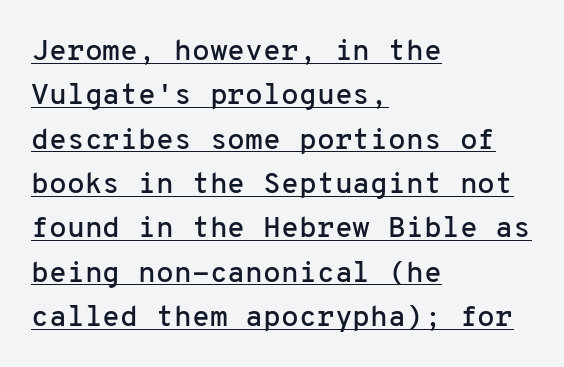
The glyphs in this specimen are sans serif. This rendering uses left alignment, leaving the right contour irregular. The specimen reads as upright at a glance. Is this a fixed-width face? Yes — each glyph sits in an identical cell. This sample carries an underscore along the baseline area. Rows of type keep a routine distance in the vertical direction.
